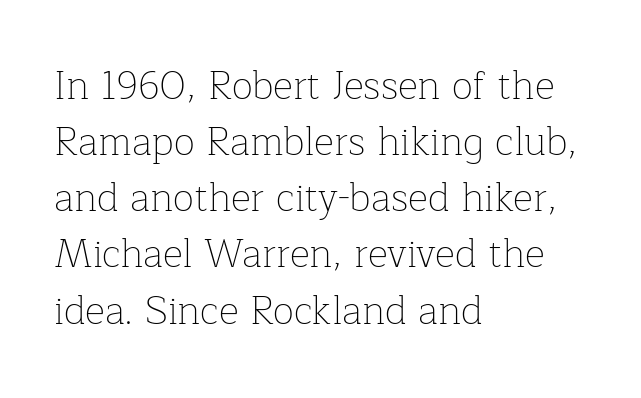
The image shows 39 px thin serif type, upright; set left-aligned, normal line spacing (1.44x), normal letter spacing, not underlined; low stroke contrast and a medium x-height.
